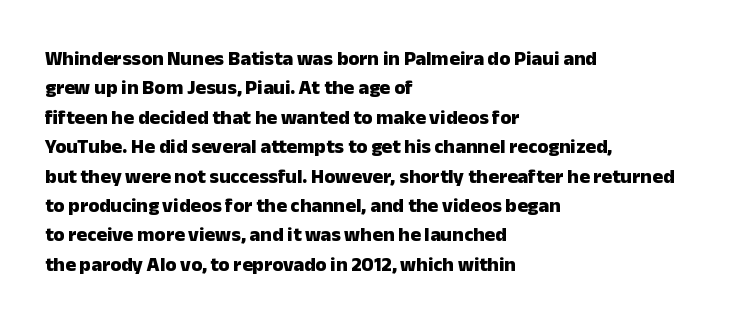
The image shows 20 px bold type, upright; set left-aligned, normal line spacing (1.47x), normal letter spacing, not underlined.
